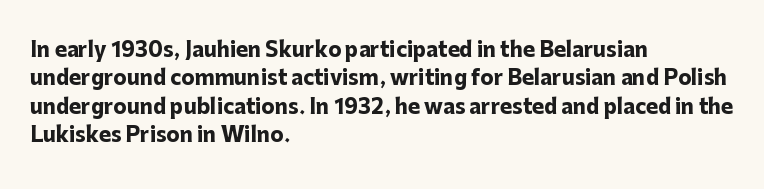
{"italic": "no", "bold": "yes", "underline": "no", "align": "left", "line_spacing": "normal", "line_spacing_ratio": 1.42, "letter_spacing": "normal", "letter_spacing_em": 0.0, "glyph_px": 20}
